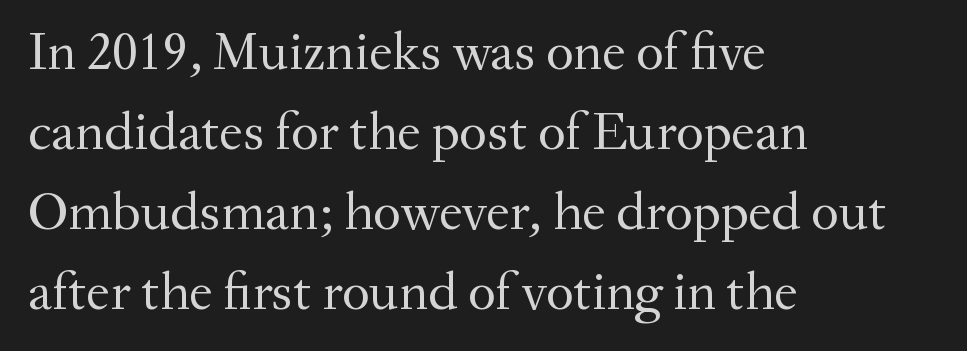
The type is set solid horizontally, with unmodified tracking. The font is comparable to plain body text, perhaps lighter. Ordinary non-slanted type is in use. Typographically, this falls in the serif category. Descender tails drop into unmarked territory. Vertical spacing — default.
